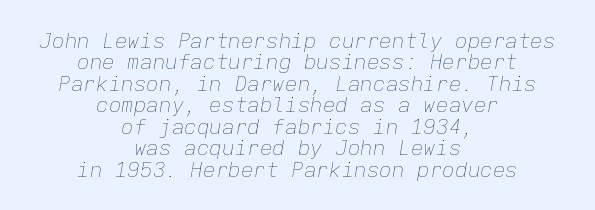
Nothing unusual about the tracking: characters are spaced as the font intends. The font sits on the lighter half of the weight spectrum, regular included. Slant detected: the letters are inclined. Has an underline been added? It has not. If you measured baseline to baseline, you'd find a short distance. The compositor balanced each line on the midline.
